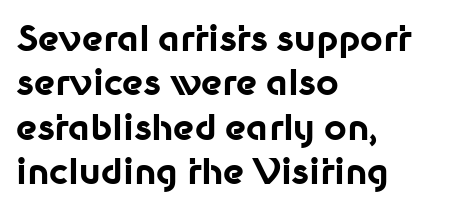
Q: Is the text bold? A: Yes.
Q: Is the text italic (slanted)? A: No, it is upright.
Q: Is the typeface a serif or a sans-serif typeface? A: Sans-serif.
Q: Is the text underlined? A: No.
Q: How is the paragraph aligned? A: Left-aligned.
Q: Is the spacing between letters normal or unusually wide? A: Normal.
Q: Is the spacing between lines tight, normal or loose? A: Normal.
Q: Width (condensed, normal, or wide)? A: Normal.
Q: Stroke contrast? A: Low.
Q: x-height? A: Medium.
Q: Monospaced? A: No.
